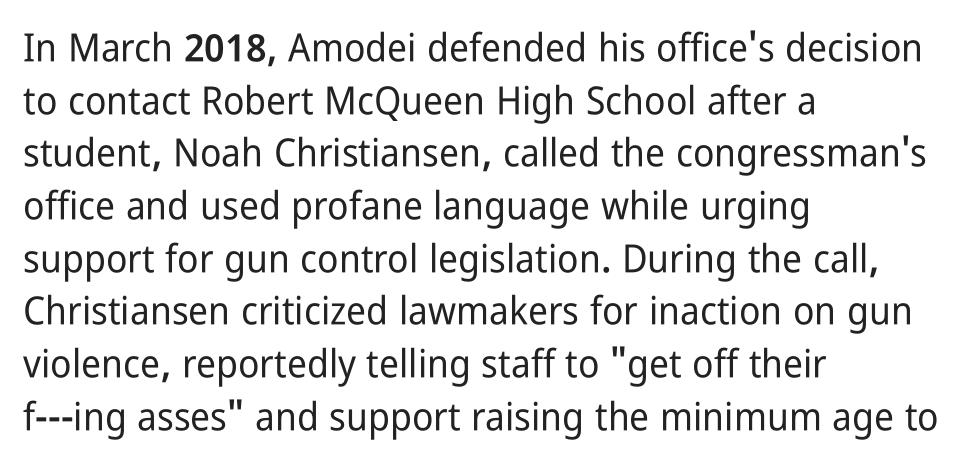
{"serif": "no", "italic": "no", "width": "condensed", "stroke_contrast": "low", "x_height": "medium", "monospaced": "no", "underline": "no", "align": "left", "line_spacing": "normal", "line_spacing_ratio": 1.35, "letter_spacing": "normal", "letter_spacing_em": 0.0, "glyph_px": 39}
